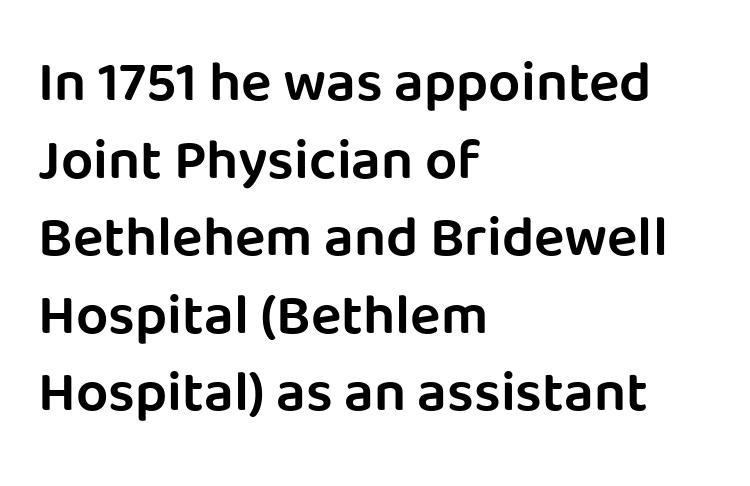
Q: Is the text bold? A: Semi-bold.
Q: Is the text italic (slanted)? A: No, it is upright.
Q: Is the typeface a serif or a sans-serif typeface? A: Sans-serif.
Q: Is the text underlined? A: No.
Q: How is the paragraph aligned? A: Left-aligned.
Q: Is the spacing between letters normal or unusually wide? A: Normal.
Q: Is the spacing between lines tight, normal or loose? A: Normal.
Q: Width (condensed, normal, or wide)? A: Normal.
Q: Stroke contrast? A: Low.
Q: x-height? A: Large.
Q: Monospaced? A: No.
